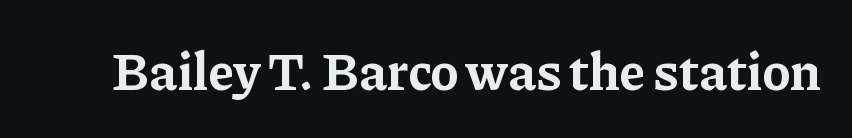
Q: Is the text bold? A: Yes.
Q: Is the text italic (slanted)? A: No, it is upright.
Q: Is the typeface a serif or a sans-serif typeface? A: Serif.
Q: Is the text underlined? A: No.
Q: Is the spacing between letters normal or unusually wide? A: Normal.
Q: Width (condensed, normal, or wide)? A: Normal.
Q: Stroke contrast? A: Low.
Q: x-height? A: Medium.
Q: Monospaced? A: No.
